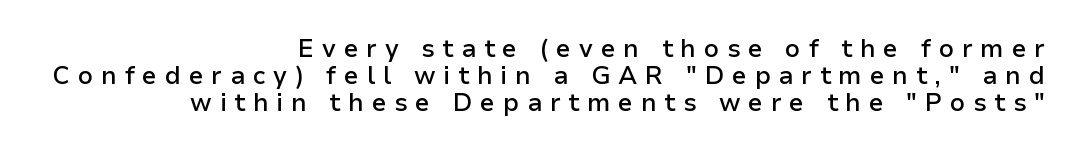
Q: Is the text bold? A: Semi-bold.
Q: Is the text italic (slanted)? A: No, it is upright.
Q: Is the text underlined? A: No.
Q: How is the paragraph aligned? A: Right-aligned.
Q: Is the spacing between letters normal or unusually wide? A: Unusually wide.
Q: Is the spacing between lines tight, normal or loose? A: Tight.
